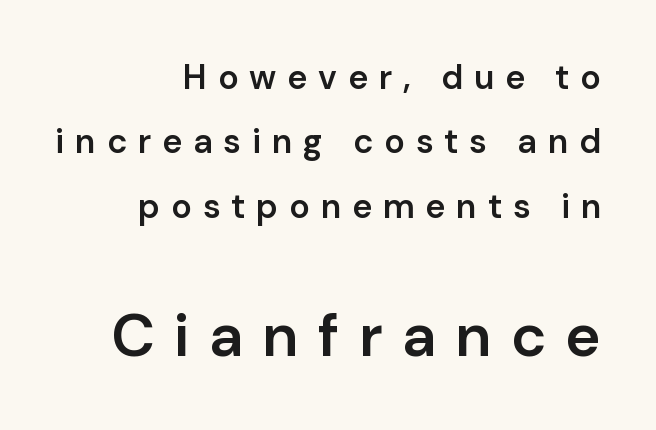
The image shows 60 px semibold sans-serif type, upright; set right-aligned, line spacing 1.89x, unusually wide letter spacing (+0.32 em), not underlined; the second (bottom) block is 1.76x larger; low stroke contrast and a medium x-height.
